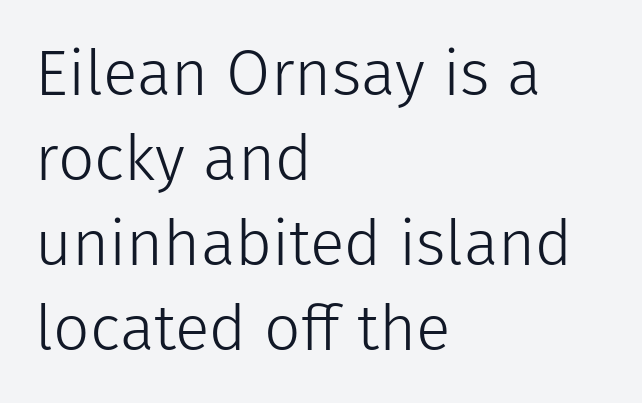
The image shows 64 px light sans-serif type, upright; set left-aligned, normal line spacing (1.33x), normal letter spacing, not underlined; low stroke contrast and a medium x-height.
